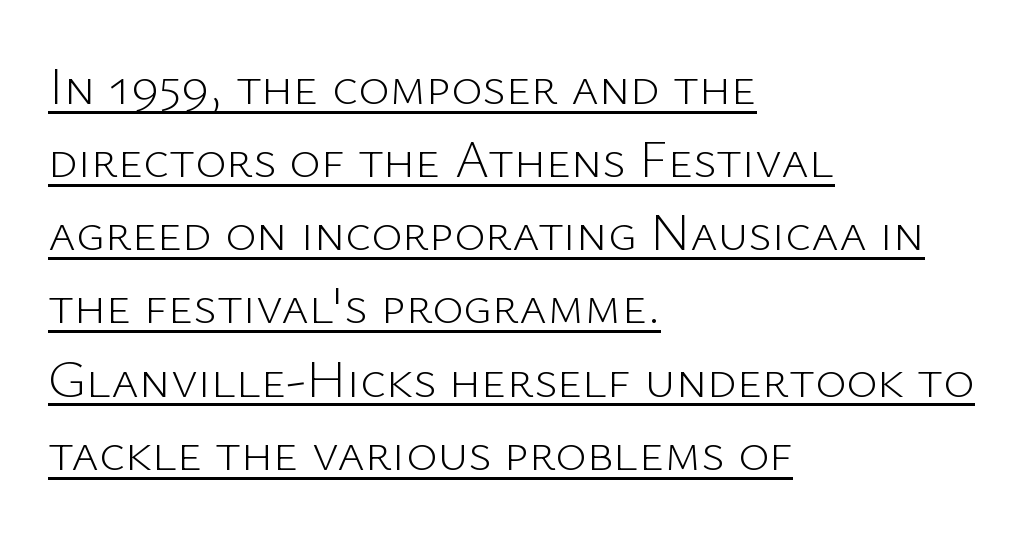
Character widths vary here, with narrow letters taking less room than wide ones. The face used here is rendered with its standard letterfit. These lines sit exactly where default settings would place them. Compared with undecorated copy, this sample adds a rule below the words. The letterforms sit at book weight or below. The font's upright variant was chosen for this text.
